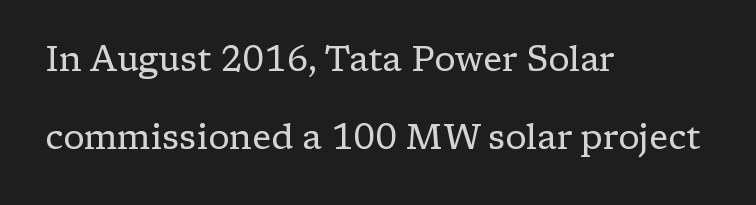
{"serif": "yes", "italic": "no", "bold": "no", "weight": "regular", "width": "normal", "stroke_contrast": "low", "x_height": "medium", "monospaced": "no", "underline": "no", "align": "left", "line_spacing": "loose", "line_spacing_ratio": 2.23, "letter_spacing": "normal", "letter_spacing_em": 0.0, "glyph_px": 35}
